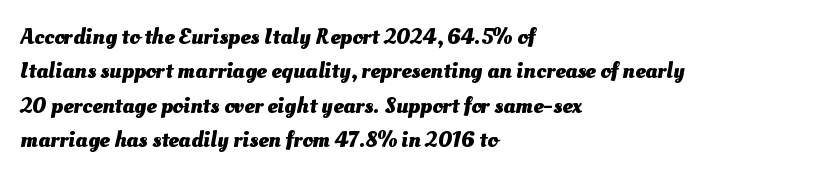
The image shows 23 px bold type; set left-aligned, normal line spacing (1.49x), normal letter spacing, not underlined.
